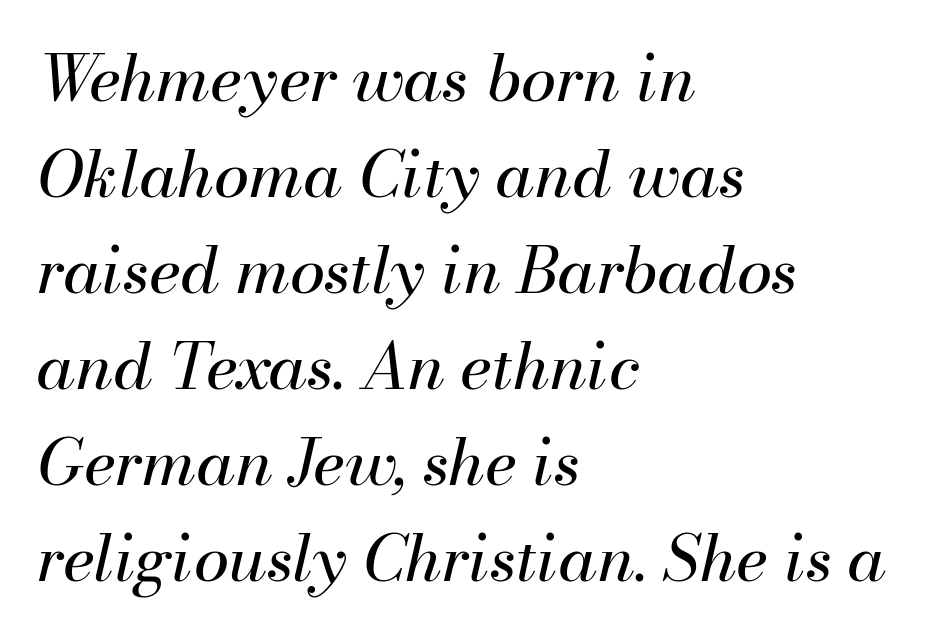
{"italic": "yes", "lean": "right", "slant_degrees": 13, "bold": "no", "weight": "regular", "width": "normal", "stroke_contrast": "medium", "x_height": "small", "monospaced": "no", "underline": "no", "align": "left", "line_spacing": "normal", "line_spacing_ratio": 1.5, "letter_spacing": "normal", "letter_spacing_em": 0.0, "glyph_px": 64}
